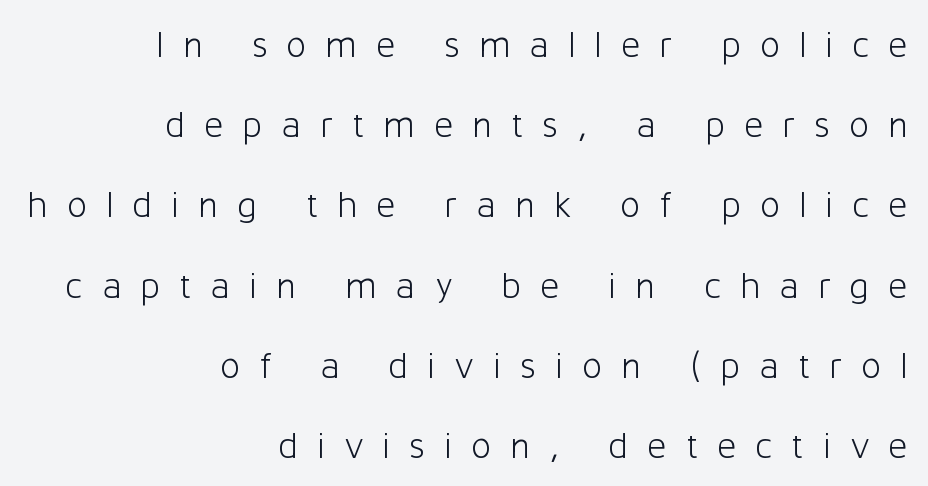
Q: Is the text bold? A: No.
Q: Is the text italic (slanted)? A: No, it is upright.
Q: Is the typeface a serif or a sans-serif typeface? A: Sans-serif.
Q: Is the text underlined? A: No.
Q: How is the paragraph aligned? A: Right-aligned.
Q: Is the spacing between letters normal or unusually wide? A: Unusually wide.
Q: Is the spacing between lines tight, normal or loose? A: Loose.
Q: Width (condensed, normal, or wide)? A: Normal.
Q: Stroke contrast? A: Low.
Q: x-height? A: Medium.
Q: Monospaced? A: No.
